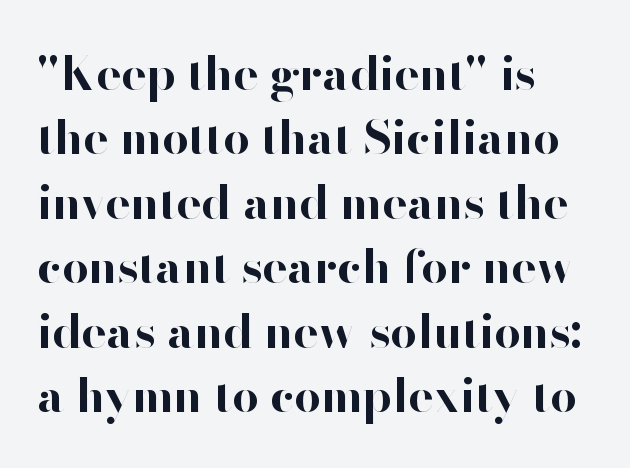
The image shows 47 px bold sans-serif type, upright; set left-aligned, normal line spacing (1.37x), normal letter spacing, not underlined; high stroke contrast and a small x-height.
